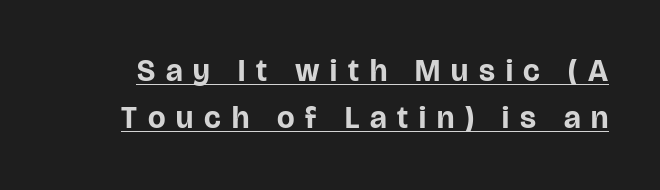
Q: Is the text bold? A: Yes.
Q: Is the text italic (slanted)? A: No, it is upright.
Q: Is the typeface a serif or a sans-serif typeface? A: Sans-serif.
Q: Is the text underlined? A: Yes.
Q: Is the spacing between letters normal or unusually wide? A: Unusually wide.
Q: Is the spacing between lines tight, normal or loose? A: Normal.
Q: Width (condensed, normal, or wide)? A: Normal.
Q: Stroke contrast? A: Low.
Q: x-height? A: Large.
Q: Monospaced? A: No.
